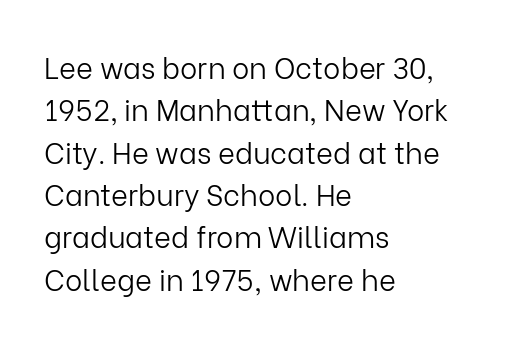
These glyphs show unthickened strokes, regular width or finer. Note the varied advance widths — an 'i' is clearly narrower than an 'm'. In terms of letterspacing, this is plain default setting. When letters stand straight like this, we call the style roman or upright. These lines are set flush left with a ragged right edge.
